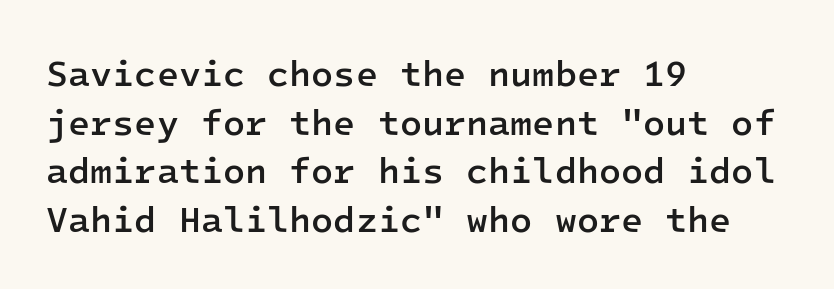
Q: Is the text bold? A: Semi-bold.
Q: Is the text italic (slanted)? A: No, it is upright.
Q: Is the typeface a serif or a sans-serif typeface? A: Sans-serif.
Q: Is the text underlined? A: No.
Q: How is the paragraph aligned? A: Left-aligned.
Q: Is the spacing between letters normal or unusually wide? A: Normal.
Q: Is the spacing between lines tight, normal or loose? A: Normal.
Q: Width (condensed, normal, or wide)? A: Normal.
Q: Stroke contrast? A: Low.
Q: x-height? A: Medium.
Q: Monospaced? A: Yes.
